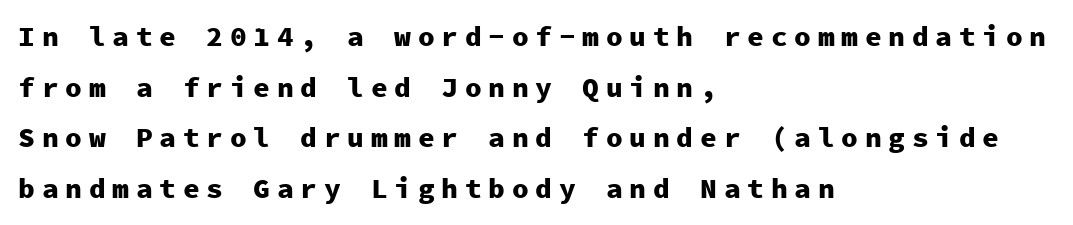
{"serif": "no", "italic": "no", "bold": "yes", "weight": "heavy", "width": "normal", "stroke_contrast": "low", "x_height": "medium", "monospaced": "yes", "underline": "no", "align": "left", "line_spacing_ratio": 1.81, "letter_spacing": "wide", "letter_spacing_em": 0.24, "glyph_px": 28}
